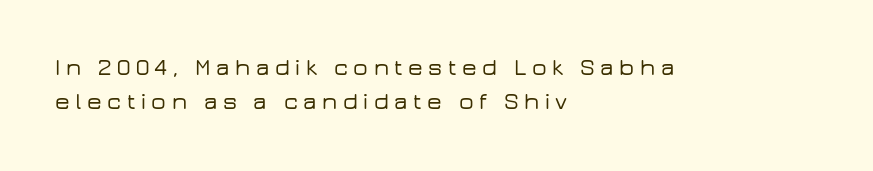
Q: Is the text italic (slanted)? A: No, it is upright.
Q: Is the text underlined? A: No.
Q: How is the paragraph aligned? A: Left-aligned.
Q: Is the spacing between letters normal or unusually wide? A: Unusually wide.
Q: Is the spacing between lines tight, normal or loose? A: Normal.
